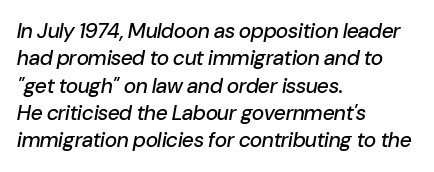
Letters rest on an invisible, unmarked baseline. Observe the ordinary spacing: letters are neighbours, not strangers. In terms of leading, this rendering sits right in the middle. These lines were composed using italics. Leftover space on each line is placed entirely after the last word.
